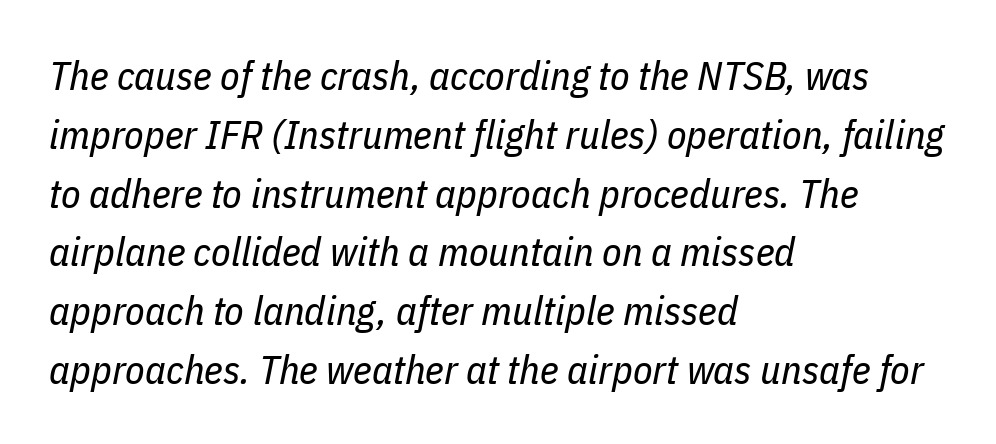
{"italic": "yes", "lean": "right", "slant_degrees": 11, "bold": "no", "weight": "regular", "width": "condensed", "stroke_contrast": "low", "x_height": "medium", "monospaced": "no", "underline": "no", "align": "left", "line_spacing": "normal", "line_spacing_ratio": 1.47, "letter_spacing": "normal", "letter_spacing_em": 0.0, "glyph_px": 40}
